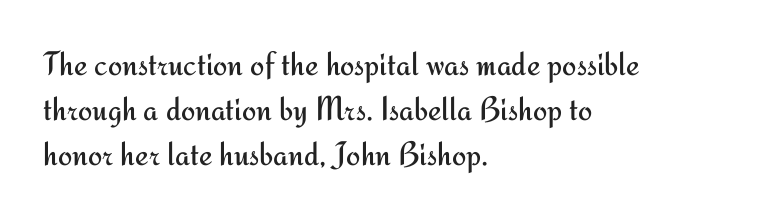
Q: Is the text bold? A: No.
Q: Is the text italic (slanted)? A: No, it is upright.
Q: Is the typeface a serif or a sans-serif typeface? A: Sans-serif.
Q: Is the text underlined? A: No.
Q: How is the paragraph aligned? A: Left-aligned.
Q: Is the spacing between letters normal or unusually wide? A: Normal.
Q: Is the spacing between lines tight, normal or loose? A: Normal.
Q: Width (condensed, normal, or wide)? A: Normal.
Q: Stroke contrast? A: Medium.
Q: x-height? A: Small.
Q: Monospaced? A: No.
